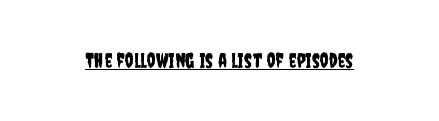
{"italic": "no", "underline": "yes", "letter_spacing": "normal", "letter_spacing_em": 0.0, "glyph_px": 20}
